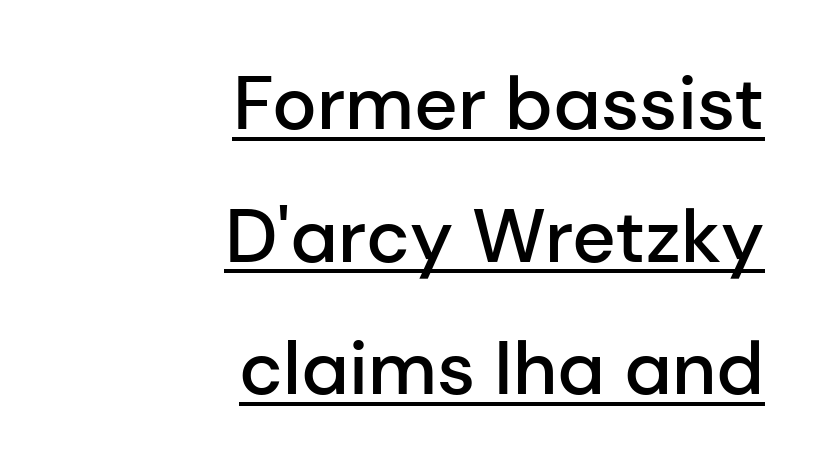
Caption: standard tracking, unaltered. Is there any slant? The stems are plumb. The setting favours the right margin, as signatures and pull-quotes sometimes do. This sample has the flowing, uneven cadence of proportional lettering.
